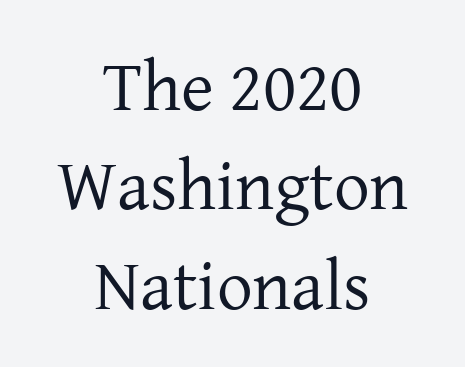
The image shows 71 px regular-weight serif type, upright; set centered, normal line spacing (1.4x), normal letter spacing, not underlined; low stroke contrast and a medium x-height.
